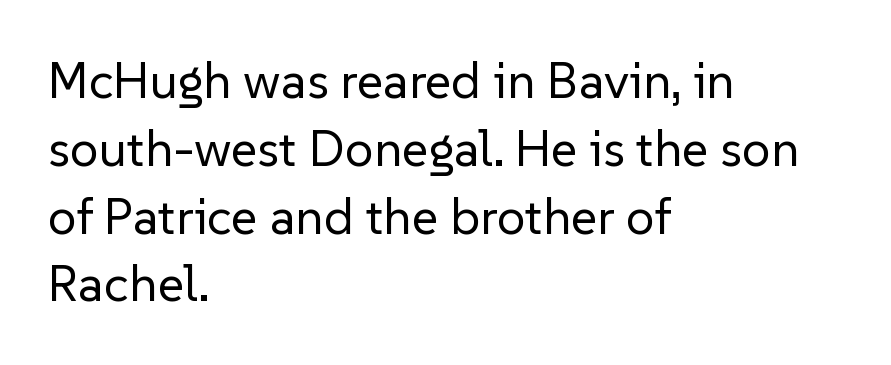
The passage shown stacks its lines at a standard gap. The typeface chosen for these lines omits serifs. The lettering holds an erect, upright posture throughout. Between one letter and the next there's only the usual sliver of space.
